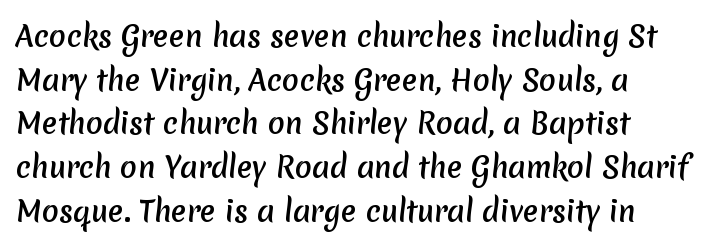
Proportional: the letters do not fall into vertical columns. Nobody touched the tracking dial on this one. No feet cap the strokes, marking this as sans-serif type. The glyphs are unaccompanied by any horizontal stroke below them.
